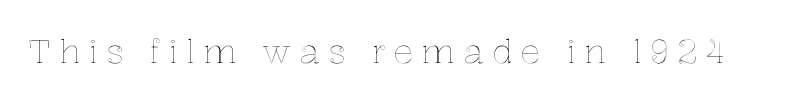
The foot of each line stays bare and open. These lines are rendered in a variable-pitch font. A typesetter would call this heavily tracked-out type. Does the lettering tilt? It doesn't — this is upright.
